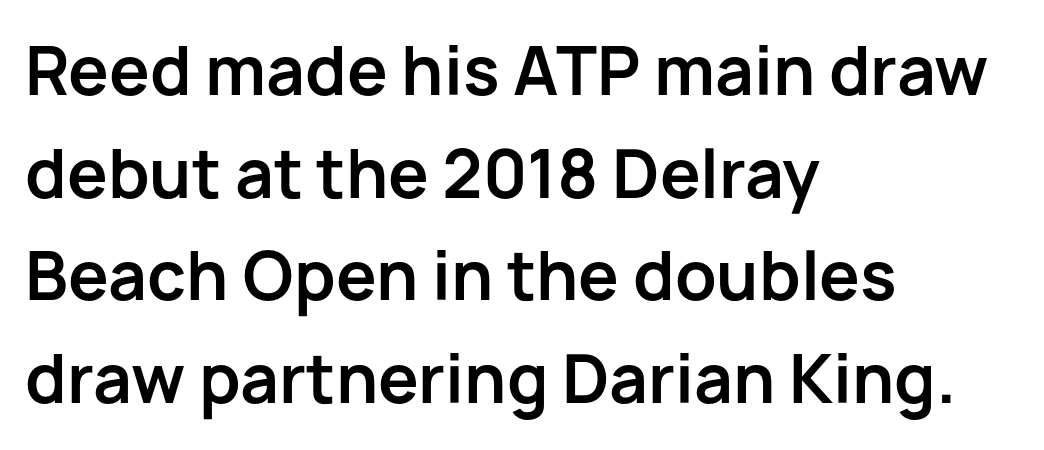
{"serif": "no", "italic": "no", "bold": "yes", "weight": "bold", "width": "normal", "stroke_contrast": "low", "x_height": "medium", "monospaced": "no", "underline": "no", "align": "left", "line_spacing": "normal", "line_spacing_ratio": 1.58, "letter_spacing": "normal", "letter_spacing_em": 0.0, "glyph_px": 65}
